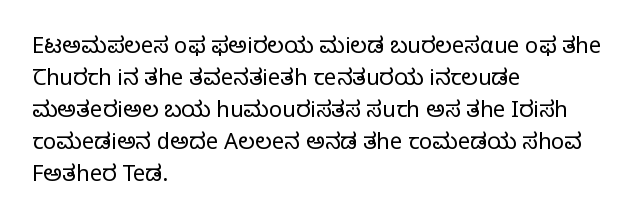
The image shows 22 px text type, upright; set left-aligned, normal line spacing (1.45x), normal letter spacing, not underlined.
